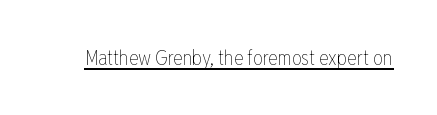
The image shows 20 px text type, upright; set normal letter spacing, underlined.
